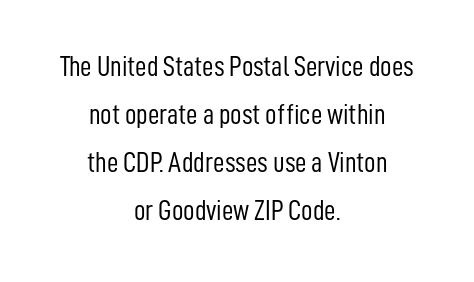
The image shows 28 px light, condensed sans-serif type, upright; set centered, line spacing 1.72x, normal letter spacing, not underlined; low stroke contrast and a medium x-height.
